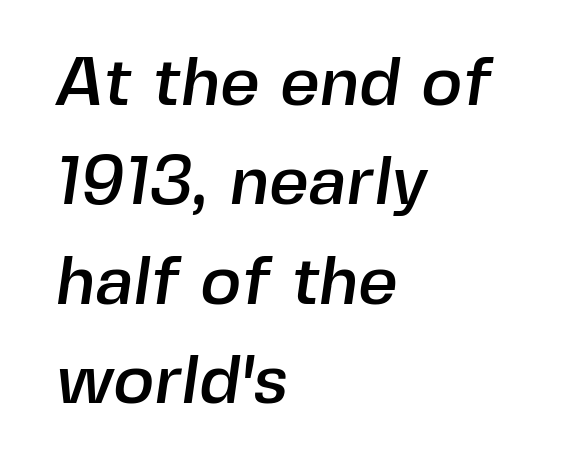
{"serif": "no", "width": "normal", "x_height": "medium", "monospaced": "no", "underline": "no", "align": "left", "line_spacing": "normal", "line_spacing_ratio": 1.44, "letter_spacing": "normal", "letter_spacing_em": 0.0, "glyph_px": 69}
